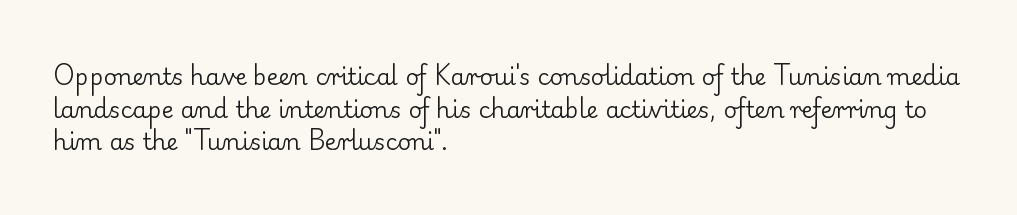
Characters follow at the spacing the type designer built in. The letterforms sit at book weight or below. Rendered with straight, roman letterforms. The rows are spaced the way most documents space them. The strip under each line holds only bare page.
